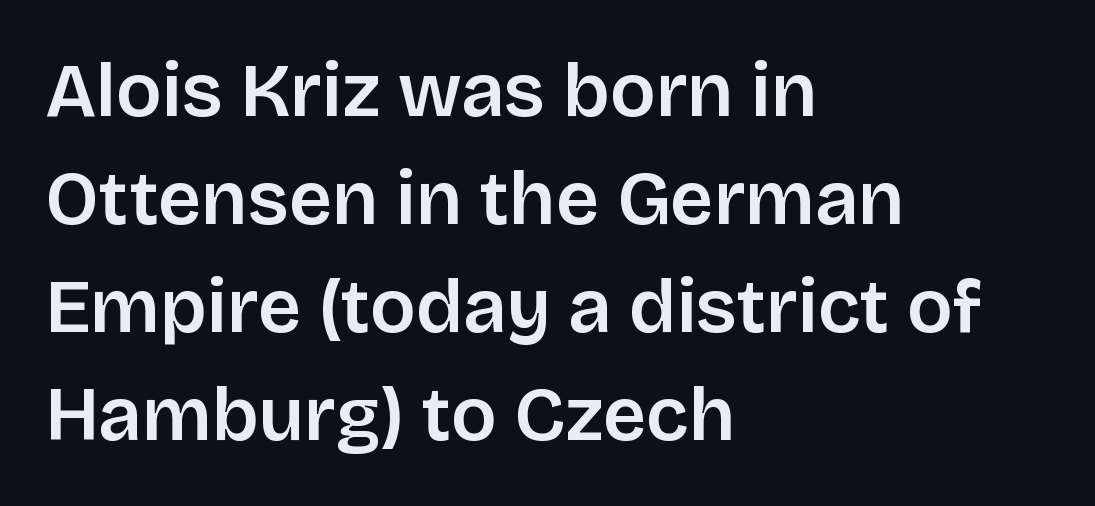
{"serif": "no", "italic": "no", "width": "normal", "stroke_contrast": "low", "x_height": "large", "monospaced": "no", "underline": "no", "align": "left", "line_spacing": "normal", "line_spacing_ratio": 1.42, "letter_spacing": "normal", "letter_spacing_em": 0.0, "glyph_px": 76}
